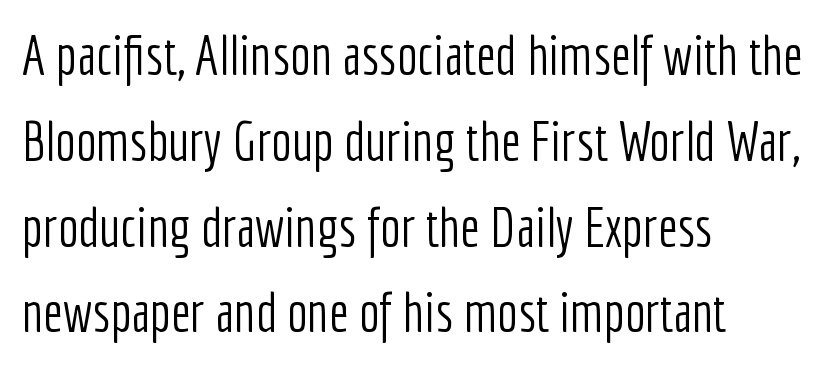
{"serif": "no", "italic": "no", "bold": "no", "weight": "light", "width": "condensed", "stroke_contrast": "low", "x_height": "medium", "monospaced": "no", "underline": "no", "align": "left", "line_spacing": "normal", "line_spacing_ratio": 1.56, "letter_spacing": "normal", "letter_spacing_em": 0.0, "glyph_px": 55}
